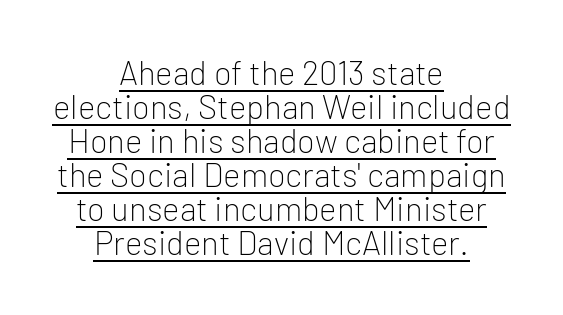
The image shows 33 px light sans-serif type, upright; set centered, tight line spacing (1.03x), normal letter spacing, underlined; low stroke contrast and a medium x-height.
